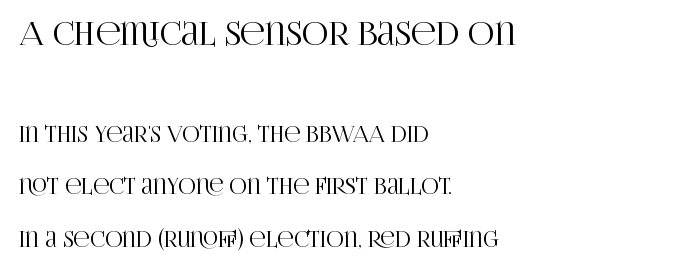
Q: Is the text italic (slanted)? A: No, it is upright.
Q: Is the typeface a serif or a sans-serif typeface? A: Serif.
Q: Is the text underlined? A: No.
Q: How is the paragraph aligned? A: Left-aligned.
Q: Is the spacing between letters normal or unusually wide? A: Normal.
Q: Is the spacing between lines tight, normal or loose? A: Loose.
Q: Which block of text is set in a larger size, the first (top) or the second (bottom)? A: The first (top) one.
Q: Width (condensed, normal, or wide)? A: Condensed.
Q: Stroke contrast? A: High.
Q: x-height? A: Large.
Q: Monospaced? A: No.
